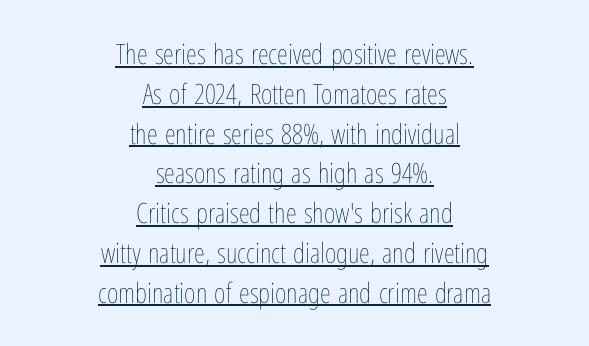
Q: Is the text bold? A: No.
Q: Is the text italic (slanted)? A: No, it is upright.
Q: Is the text underlined? A: Yes.
Q: How is the paragraph aligned? A: Centered.
Q: Is the spacing between letters normal or unusually wide? A: Normal.
Q: Is the spacing between lines tight, normal or loose? A: Normal.
Q: Width (condensed, normal, or wide)? A: Condensed.
Q: Stroke contrast? A: Low.
Q: x-height? A: Medium.
Q: Monospaced? A: No.
